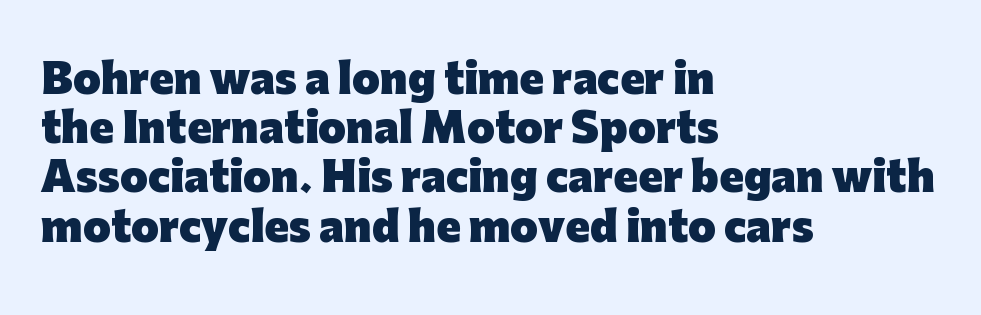
Q: Is the text bold? A: Yes.
Q: Is the text italic (slanted)? A: No, it is upright.
Q: Is the typeface a serif or a sans-serif typeface? A: Sans-serif.
Q: Is the text underlined? A: No.
Q: How is the paragraph aligned? A: Left-aligned.
Q: Is the spacing between letters normal or unusually wide? A: Normal.
Q: Width (condensed, normal, or wide)? A: Normal.
Q: Stroke contrast? A: Low.
Q: x-height? A: Medium.
Q: Monospaced? A: No.
